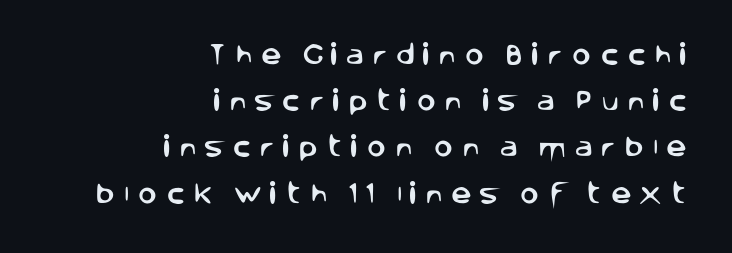
Where is the straight margin? On the right. The baseline area is clear. Quick note: not italic, upright. The lines are spread far apart with generous leading. Does extra space separate the letters? Yes, quite a lot of it.
